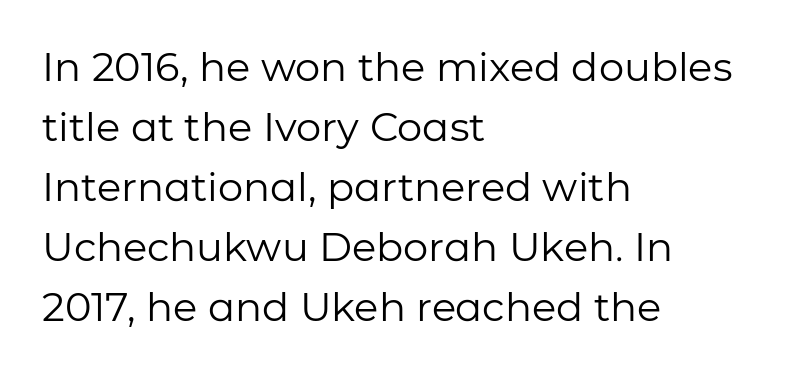
Q: Is the text bold? A: No.
Q: Is the text italic (slanted)? A: No, it is upright.
Q: Is the typeface a serif or a sans-serif typeface? A: Sans-serif.
Q: Is the text underlined? A: No.
Q: How is the paragraph aligned? A: Left-aligned.
Q: Is the spacing between letters normal or unusually wide? A: Normal.
Q: Is the spacing between lines tight, normal or loose? A: Normal.
Q: Width (condensed, normal, or wide)? A: Normal.
Q: Stroke contrast? A: Low.
Q: x-height? A: Medium.
Q: Monospaced? A: No.
